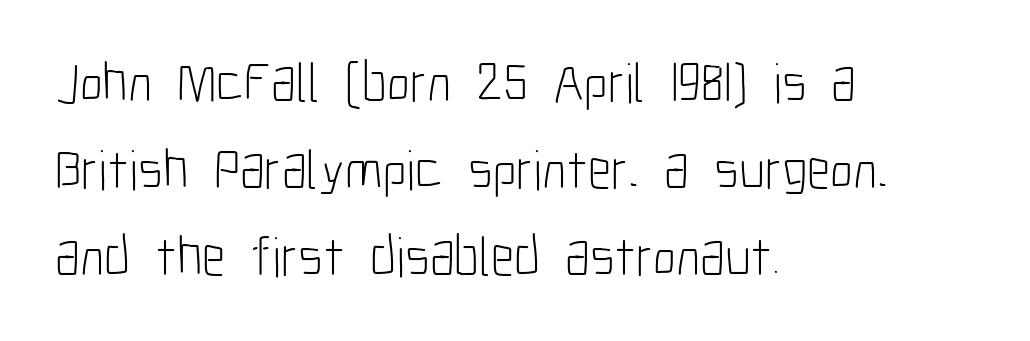
{"serif": "no", "italic": "no", "bold": "no", "weight": "light", "width": "condensed", "stroke_contrast": "low", "x_height": "medium", "monospaced": "no", "underline": "no", "align": "left", "line_spacing": "normal", "line_spacing_ratio": 1.55, "letter_spacing": "normal", "letter_spacing_em": 0.0, "glyph_px": 56}
